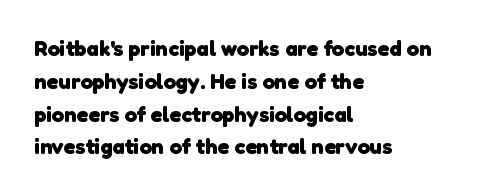
The horizontal fit of the characters is conventional and even. Every row of glyphs begins at an identical x-position on the left. Descenders are the only things crossing below the line. The leading is moderate, giving the passage an even texture. Heavy-handed strokes throughout: this text is bold.
